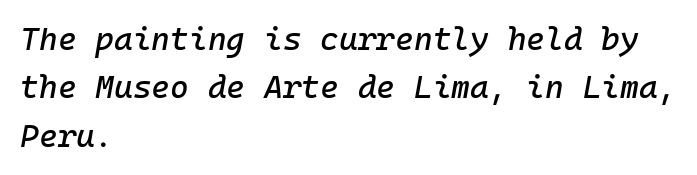
Q: Is the text italic (slanted)? A: Yes, it leans right by about 10 degrees.
Q: Is the text underlined? A: No.
Q: How is the paragraph aligned? A: Left-aligned.
Q: Is the spacing between letters normal or unusually wide? A: Normal.
Q: Is the spacing between lines tight, normal or loose? A: Normal.
Q: Width (condensed, normal, or wide)? A: Normal.
Q: Stroke contrast? A: Low.
Q: x-height? A: Medium.
Q: Monospaced? A: Yes.
